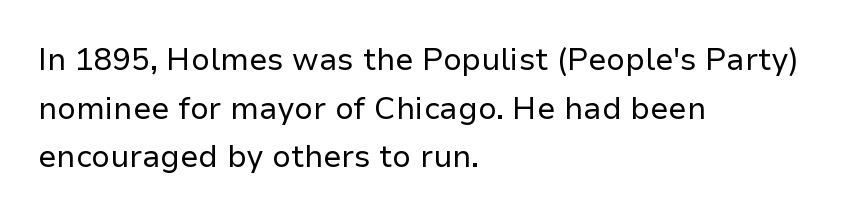
Q: Is the text bold? A: No.
Q: Is the text italic (slanted)? A: No, it is upright.
Q: Is the typeface a serif or a sans-serif typeface? A: Sans-serif.
Q: Is the text underlined? A: No.
Q: How is the paragraph aligned? A: Left-aligned.
Q: Is the spacing between letters normal or unusually wide? A: Normal.
Q: Is the spacing between lines tight, normal or loose? A: Normal.
Q: Width (condensed, normal, or wide)? A: Normal.
Q: Stroke contrast? A: Low.
Q: x-height? A: Medium.
Q: Monospaced? A: No.
